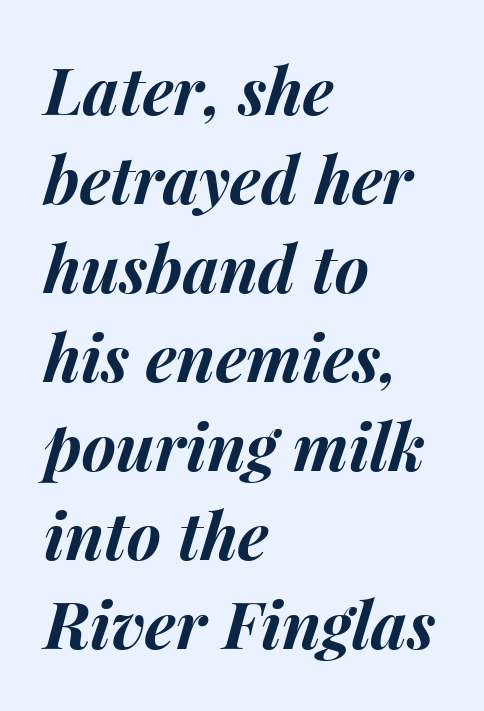
{"italic": "yes", "lean": "right", "slant_degrees": 15, "bold": "yes", "weight": "bold", "width": "normal", "stroke_contrast": "medium", "x_height": "medium", "monospaced": "no", "underline": "no", "align": "left", "line_spacing": "normal", "line_spacing_ratio": 1.37, "letter_spacing": "normal", "letter_spacing_em": 0.0, "glyph_px": 65}
